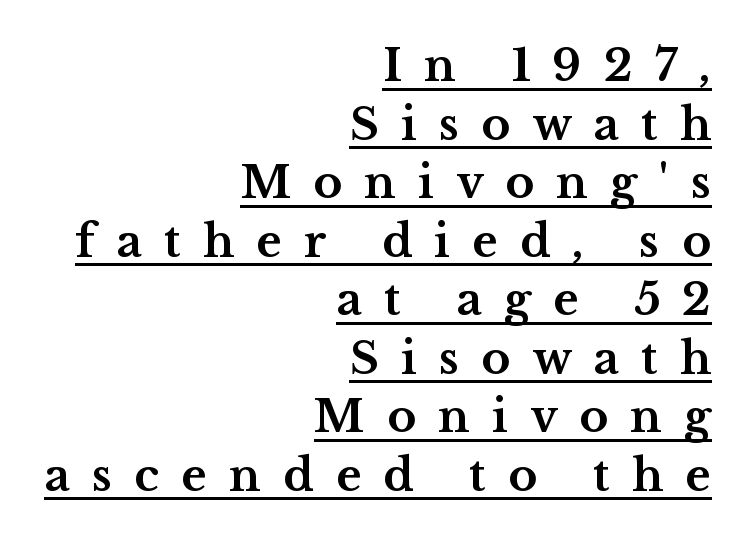
Successive baselines arrive at the customary interval. Thick stems and heavy bowls — unmistakably bold. Character widths vary here, with narrow letters taking less room than wide ones. Where is the straight margin? On the right.
